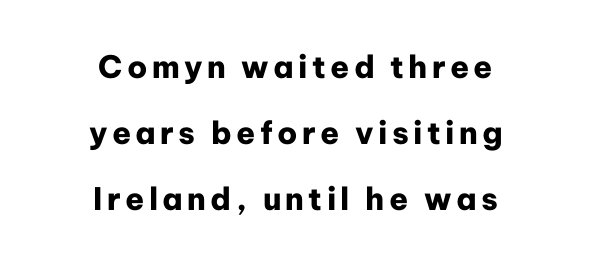
Q: Is the text bold? A: Yes.
Q: Is the text italic (slanted)? A: No, it is upright.
Q: Is the typeface a serif or a sans-serif typeface? A: Sans-serif.
Q: Is the text underlined? A: No.
Q: How is the paragraph aligned? A: Centered.
Q: Is the spacing between lines tight, normal or loose? A: Loose.
Q: Width (condensed, normal, or wide)? A: Normal.
Q: Stroke contrast? A: Low.
Q: x-height? A: Medium.
Q: Monospaced? A: No.
